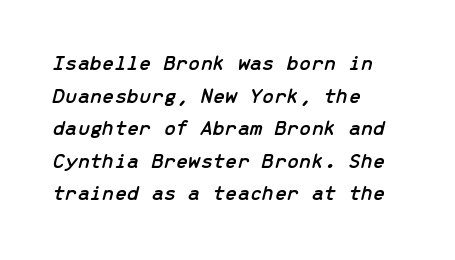
Q: Is the text italic (slanted)? A: Yes, it leans right by about 13 degrees.
Q: Is the text underlined? A: No.
Q: How is the paragraph aligned? A: Left-aligned.
Q: Is the spacing between letters normal or unusually wide? A: Normal.
Q: Is the spacing between lines tight, normal or loose? A: Normal.
